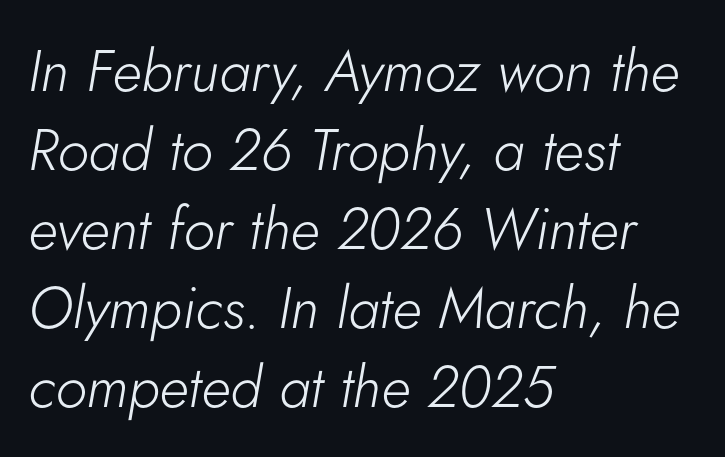
The image shows 58 px light type, italic (leaning right); set left-aligned, normal line spacing (1.36x), normal letter spacing, not underlined; low stroke contrast and a small x-height.
